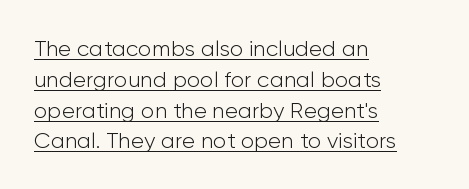
{"italic": "no", "bold": "no", "underline": "yes", "align": "left", "line_spacing": "normal", "line_spacing_ratio": 1.4, "letter_spacing": "normal", "letter_spacing_em": 0.0, "glyph_px": 22}
